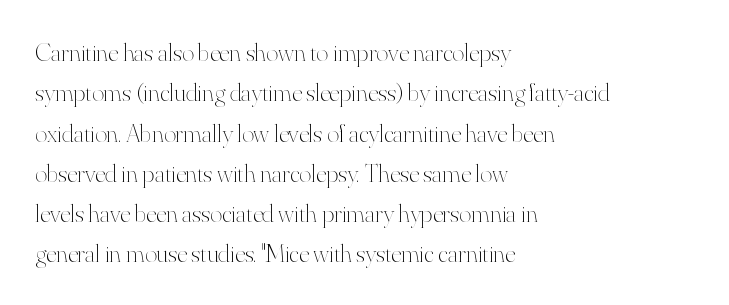
Q: Is the text bold? A: No.
Q: Is the text italic (slanted)? A: No, it is upright.
Q: Is the text underlined? A: No.
Q: How is the paragraph aligned? A: Left-aligned.
Q: Is the spacing between letters normal or unusually wide? A: Normal.
Q: Is the spacing between lines tight, normal or loose? A: Normal.
